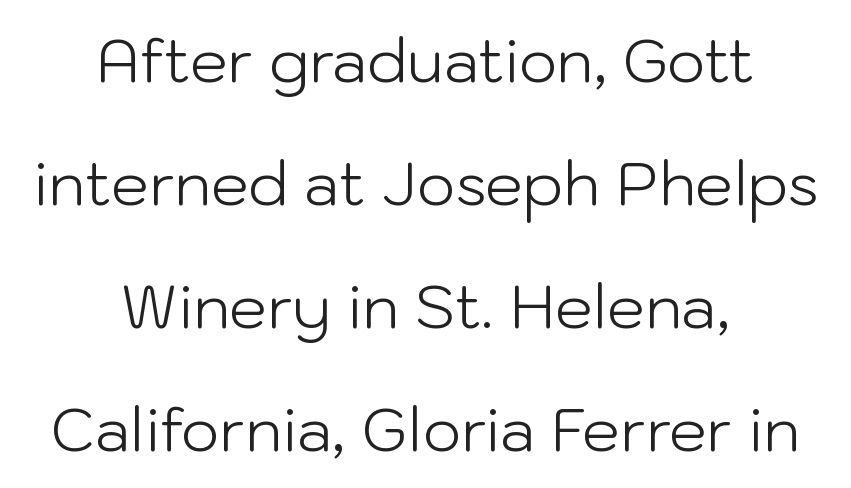
{"serif": "no", "italic": "no", "bold": "no", "weight": "light", "width": "normal", "stroke_contrast": "low", "x_height": "medium", "monospaced": "no", "underline": "no", "align": "center", "line_spacing": "loose", "line_spacing_ratio": 2.05, "letter_spacing": "normal", "letter_spacing_em": 0.0, "glyph_px": 60}
